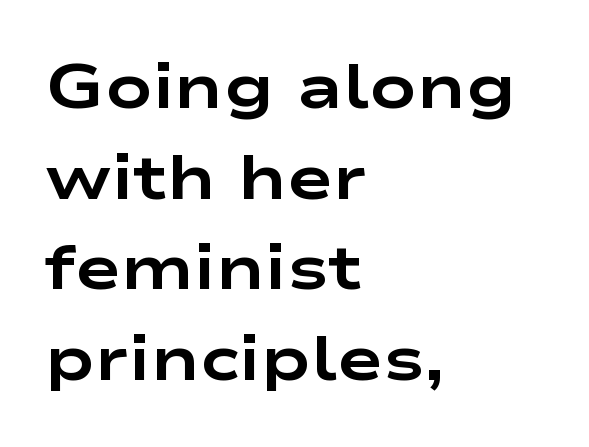
This sample has the flowing, uneven cadence of proportional lettering. Check under the words: just untouched page. The characters display no serif detailing; their extremities are plain. Style check: upright.
